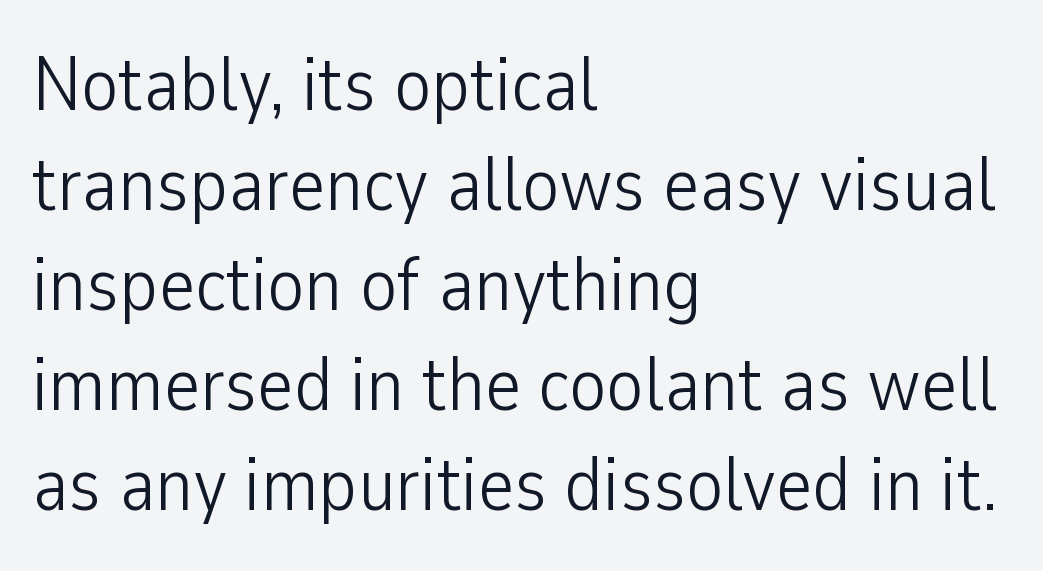
{"serif": "no", "italic": "no", "bold": "no", "weight": "light", "width": "condensed", "stroke_contrast": "low", "x_height": "medium", "monospaced": "no", "underline": "no", "align": "left", "line_spacing": "normal", "line_spacing_ratio": 1.3, "letter_spacing": "normal", "letter_spacing_em": 0.0, "glyph_px": 77}
